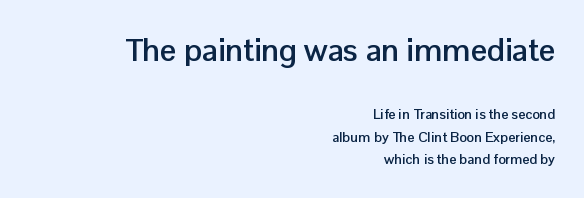
{"serif": "no", "italic": "no", "bold": "yes", "weight": "semibold", "width": "normal", "stroke_contrast": "low", "x_height": "medium", "monospaced": "no", "underline": "no", "align": "right", "line_spacing": "normal", "line_spacing_ratio": 1.59, "letter_spacing": "normal", "letter_spacing_em": 0.0, "larger_block": "first", "size_ratio": 2.29, "glyph_px": 32}
